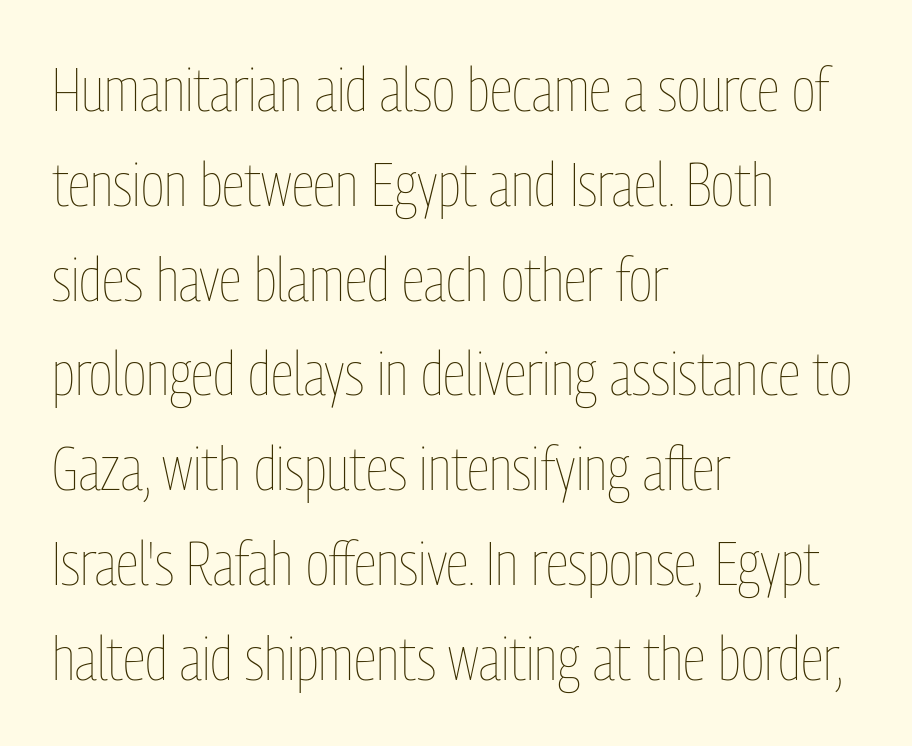
Compared with typical body copy, the letter spacing here is the same. Counters stay open thanks to moderate or lighter strokes. Lines of text with bare space underneath. Summary of vertical rhythm: regular, with standard interline spacing.
